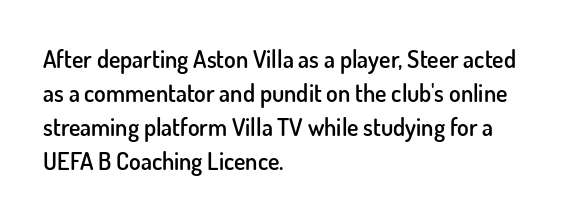
{"italic": "no", "bold": "semi", "underline": "no", "align": "left", "line_spacing": "normal", "line_spacing_ratio": 1.41, "letter_spacing": "normal", "letter_spacing_em": 0.0, "glyph_px": 24}
